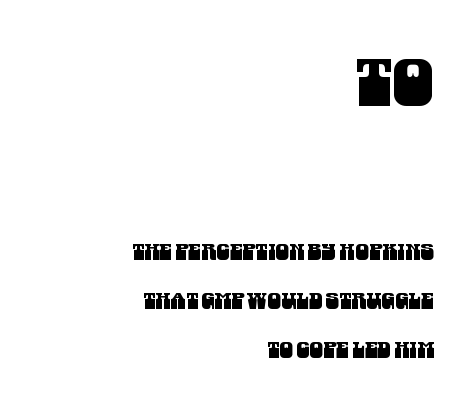
Vertically, the passage feels expansive, rows floating well apart. Proportional: the letters do not fall into vertical columns. Regarding serifs, this sample does without them. Here the glyphs are tracked normally, forming tight word shapes. Reading top to bottom, the characters get smaller at the block break. Each line ends at the same right margin while the left side varies.
